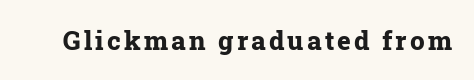
Heavy, bold letterforms. Tall strokes in this sample are plumb rather than angled. The strip under each line holds only bare page.
